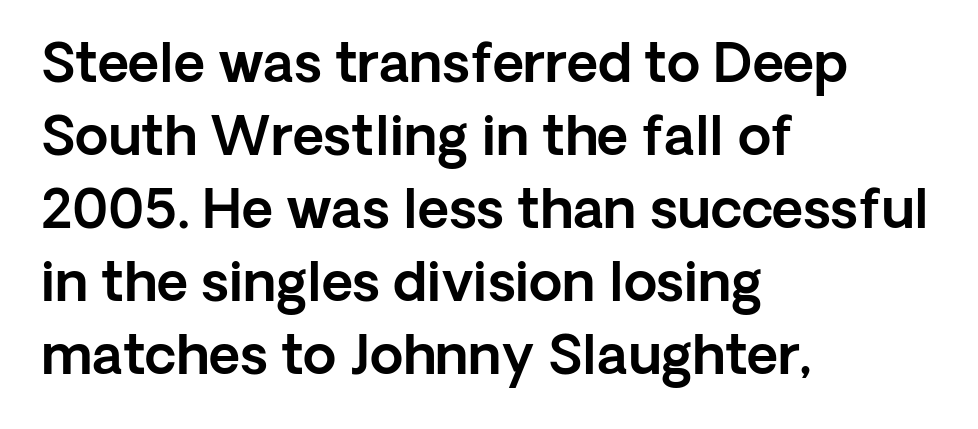
{"serif": "no", "italic": "no", "width": "normal", "x_height": "medium", "monospaced": "no", "underline": "no", "align": "left", "line_spacing": "normal", "line_spacing_ratio": 1.35, "letter_spacing": "normal", "letter_spacing_em": 0.0, "glyph_px": 54}
